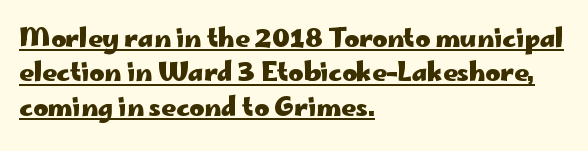
The face used here is rendered with its standard letterfit. Teacher's note: observe the even left margin — that is flush-left alignment. The passage shown is underscored from start to finish. This is heavy type, rendered in bold.
